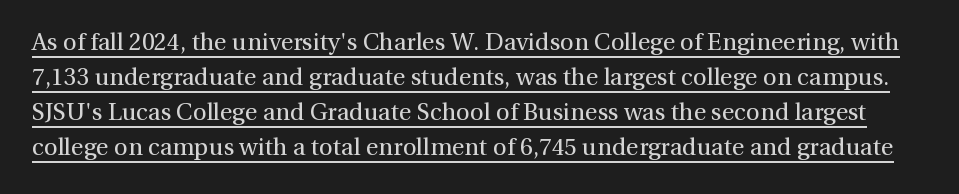
Q: Is the text bold? A: No.
Q: Is the text italic (slanted)? A: No, it is upright.
Q: Is the text underlined? A: Yes.
Q: Is the spacing between letters normal or unusually wide? A: Normal.
Q: Is the spacing between lines tight, normal or loose? A: Normal.
